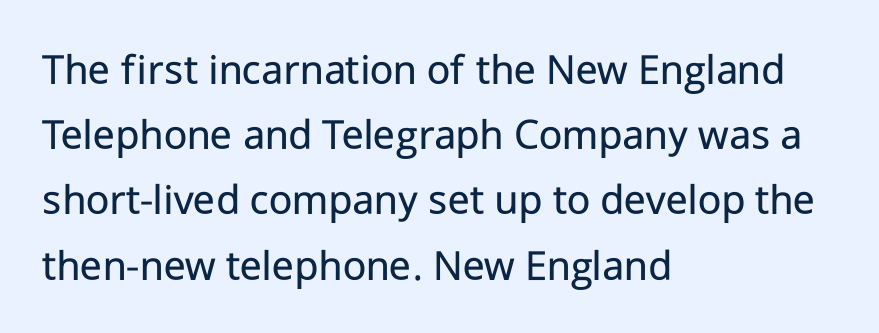
{"serif": "no", "italic": "no", "bold": "no", "weight": "regular", "width": "normal", "stroke_contrast": "low", "x_height": "medium", "monospaced": "no", "underline": "no", "align": "left", "line_spacing": "normal", "line_spacing_ratio": 1.45, "letter_spacing": "normal", "letter_spacing_em": 0.0, "glyph_px": 45}
